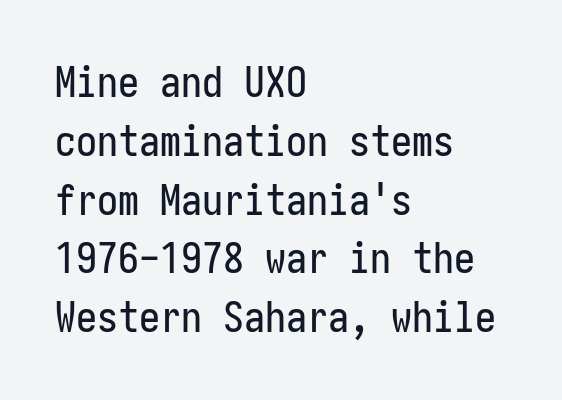
Rendered with straight, roman letterforms. Lines of text with bare space underneath. Evenly set lines give the paragraph a standard silhouette. Each letter's strokes conclude bluntly, with no projecting serifs.
